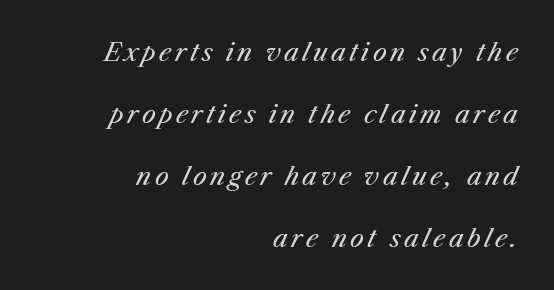
Q: Is the text bold? A: No.
Q: Is the text italic (slanted)? A: Yes, it leans right by about 23 degrees.
Q: Is the text underlined? A: No.
Q: How is the paragraph aligned? A: Right-aligned.
Q: Is the spacing between lines tight, normal or loose? A: Loose.
